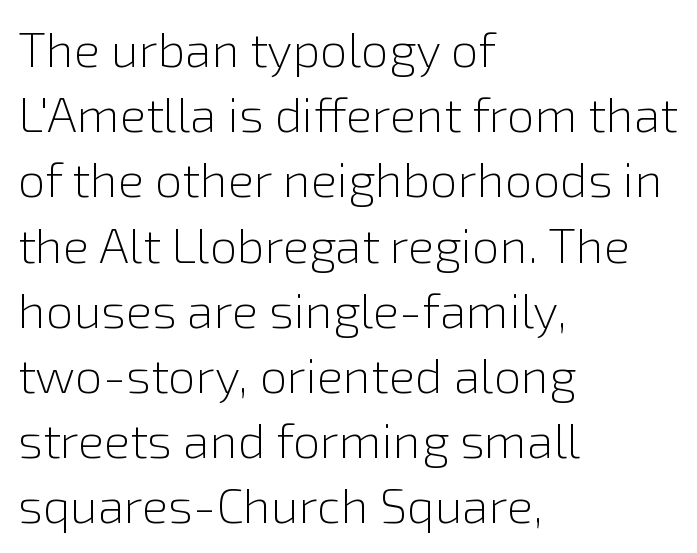
{"serif": "no", "italic": "no", "bold": "no", "weight": "light", "width": "normal", "x_height": "medium", "monospaced": "no", "underline": "no", "align": "left", "line_spacing": "normal", "line_spacing_ratio": 1.33, "letter_spacing": "normal", "letter_spacing_em": 0.0, "glyph_px": 49}
